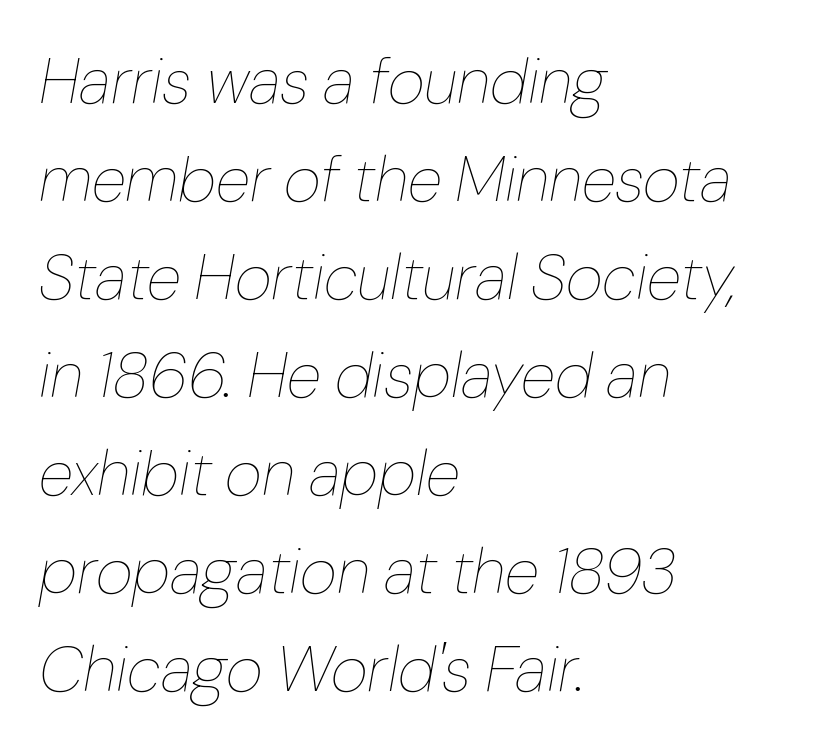
The image shows 64 px thin type, italic (leaning right); set left-aligned, normal line spacing (1.53x), normal letter spacing, not underlined; low stroke contrast and a medium x-height.
